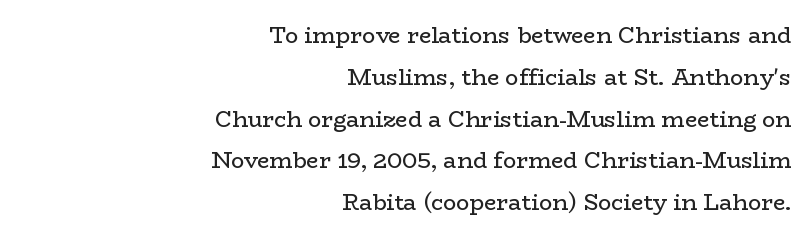
The image shows 22 px text type, upright; set right-aligned, loose line spacing (1.9x), normal letter spacing, not underlined.
